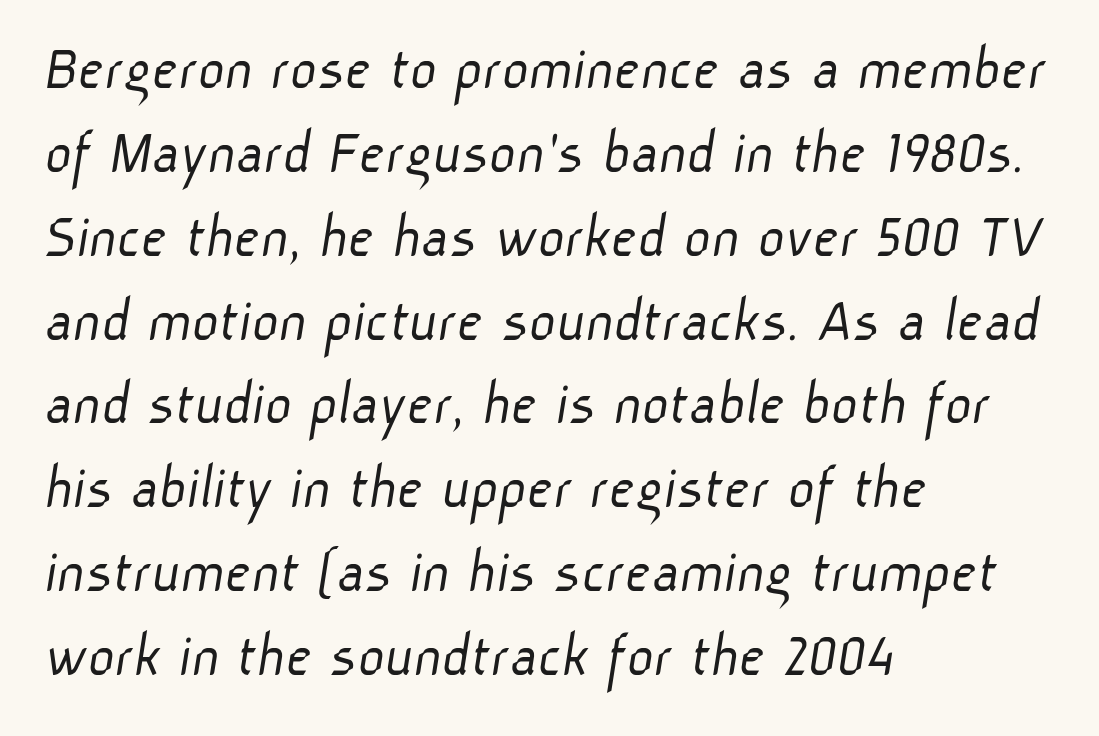
Q: Is the text bold? A: No.
Q: Is the typeface a serif or a sans-serif typeface? A: Sans-serif.
Q: Is the text underlined? A: No.
Q: How is the paragraph aligned? A: Left-aligned.
Q: Is the spacing between letters normal or unusually wide? A: Normal.
Q: Is the spacing between lines tight, normal or loose? A: Normal.
Q: Width (condensed, normal, or wide)? A: Normal.
Q: Stroke contrast? A: Low.
Q: x-height? A: Medium.
Q: Monospaced? A: No.
